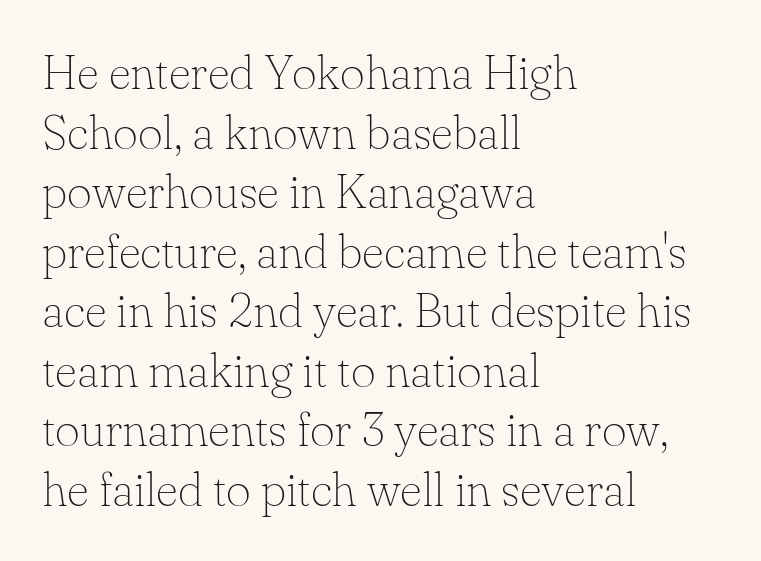
The image shows 48 px thin serif type, upright; set left-aligned, line spacing 1.24x, normal letter spacing, not underlined; low stroke contrast and a small x-height.
